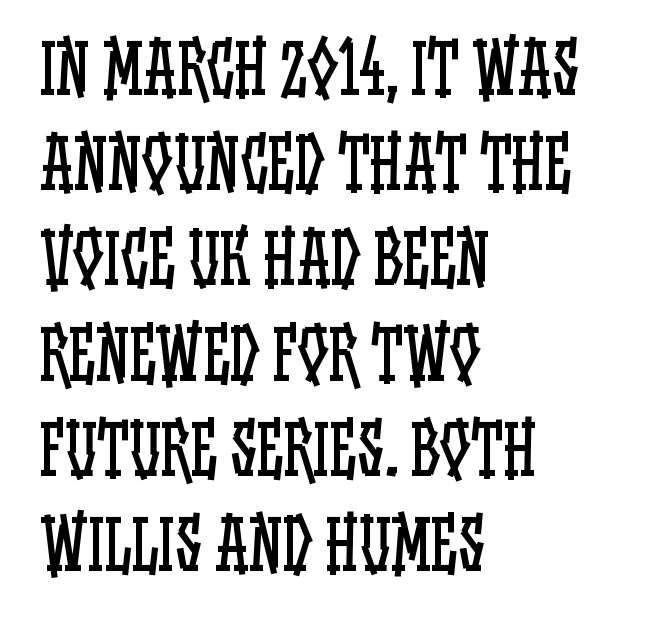
The line texture is even and compact thanks to regular tracking. Teacher's note: observe the even left margin — that is flush-left alignment. Compared with a typical body face, this is equally light or lighter still. The rendering uses natural spacing where letterforms have individual widths. The passage shown is not underscored anywhere.
